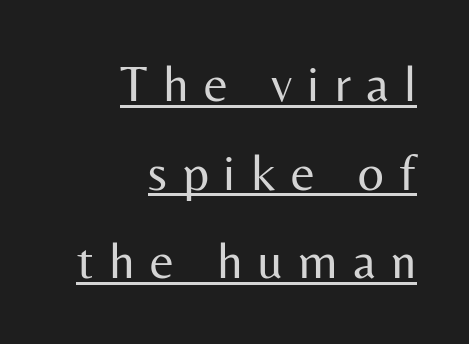
{"serif": "no", "italic": "no", "bold": "no", "weight": "regular", "width": "normal", "stroke_contrast": "medium", "x_height": "medium", "monospaced": "no", "underline": "yes", "align": "right", "line_spacing_ratio": 1.74, "letter_spacing": "wide", "letter_spacing_em": 0.3, "glyph_px": 51}
